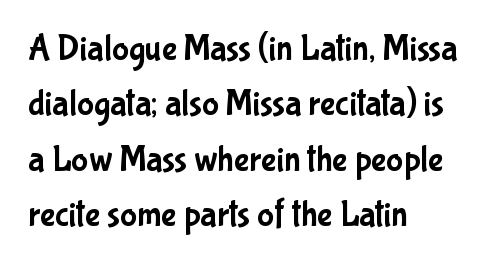
The image shows 36 px condensed sans-serif type, upright; set left-aligned, normal line spacing (1.54x), normal letter spacing, not underlined; low stroke contrast and a medium x-height.
